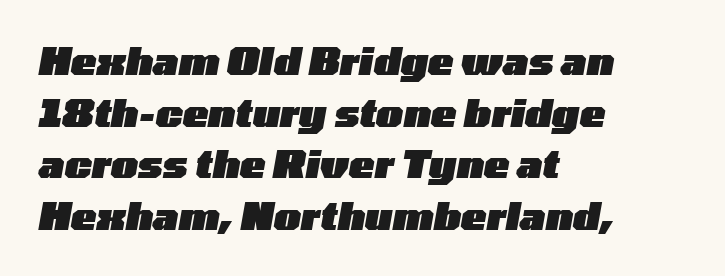
Normally led — the rows are evenly, conventionally spaced. Character widths vary here, with narrow letters taking less room than wide ones. Between one letter and the next there's only the usual sliver of space. The paragraph has a hard left edge and a soft right edge. The axis of the letterforms is tilted away from vertical. As a designer I'd log this as weight 700, bold.
